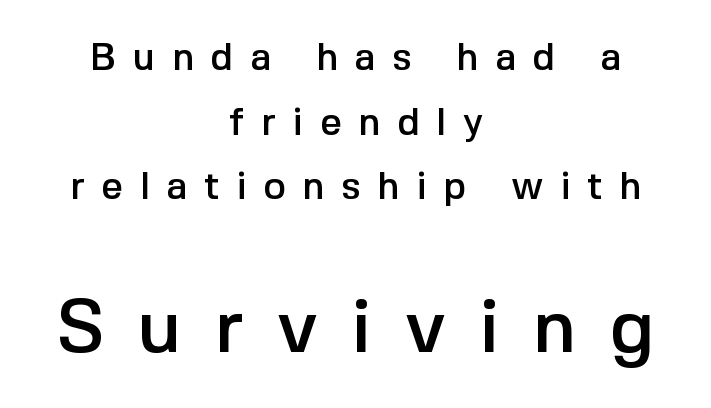
Q: Is the text italic (slanted)? A: No, it is upright.
Q: Is the typeface a serif or a sans-serif typeface? A: Sans-serif.
Q: Is the text underlined? A: No.
Q: How is the paragraph aligned? A: Centered.
Q: Is the spacing between letters normal or unusually wide? A: Unusually wide.
Q: Is the spacing between lines tight, normal or loose? A: Normal.
Q: Which block of text is set in a larger size, the first (top) or the second (bottom)? A: The second (bottom) one.
Q: Width (condensed, normal, or wide)? A: Normal.
Q: x-height? A: Medium.
Q: Monospaced? A: No.
